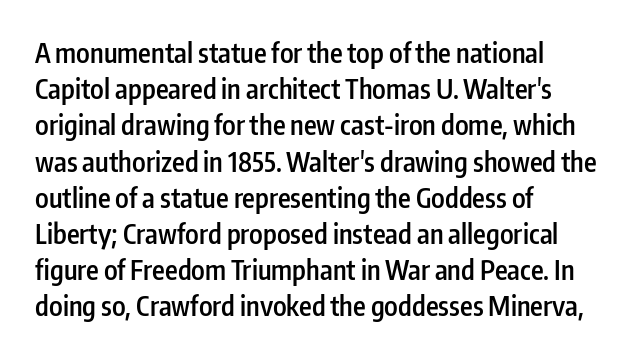
The image shows 27 px text type, upright; set left-aligned, normal line spacing (1.34x), normal letter spacing, not underlined.
